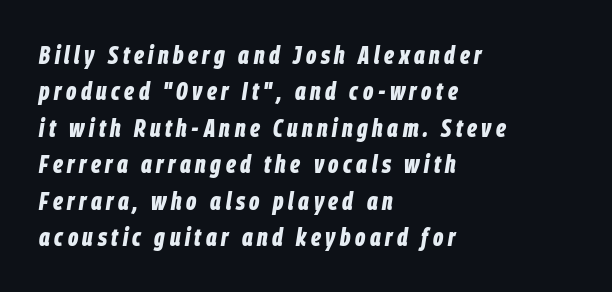
{"italic": "yes", "lean": "right", "slant_degrees": 9, "bold": "yes", "underline": "no", "align": "left", "line_spacing": "normal", "line_spacing_ratio": 1.46, "glyph_px": 25}
